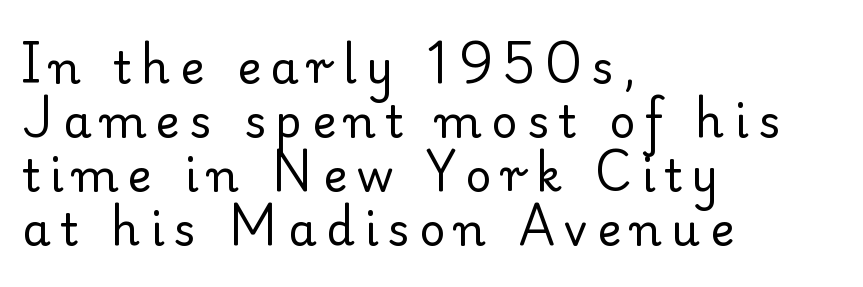
Q: Is the text bold? A: No.
Q: Is the text italic (slanted)? A: No, it is upright.
Q: Is the typeface a serif or a sans-serif typeface? A: Serif.
Q: Is the text underlined? A: No.
Q: How is the paragraph aligned? A: Left-aligned.
Q: Is the spacing between letters normal or unusually wide? A: Unusually wide.
Q: Width (condensed, normal, or wide)? A: Normal.
Q: Stroke contrast? A: Low.
Q: x-height? A: Small.
Q: Monospaced? A: No.
